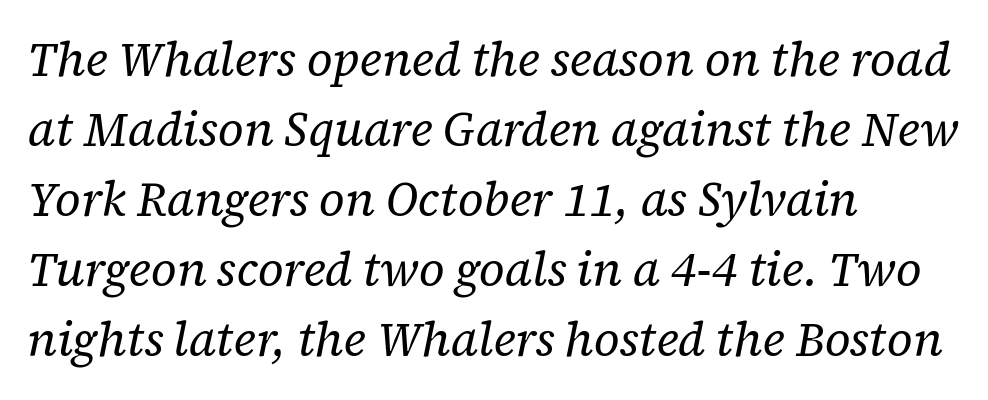
You could not count columns in this text — the font is proportionally spaced. Reading down the block, your eye returns to a fixed left position each line. The designer went with a serif here, giving each stem small feet. Observe the ordinary spacing: letters are neighbours, not strangers. The passage shown is not underscored anywhere.
